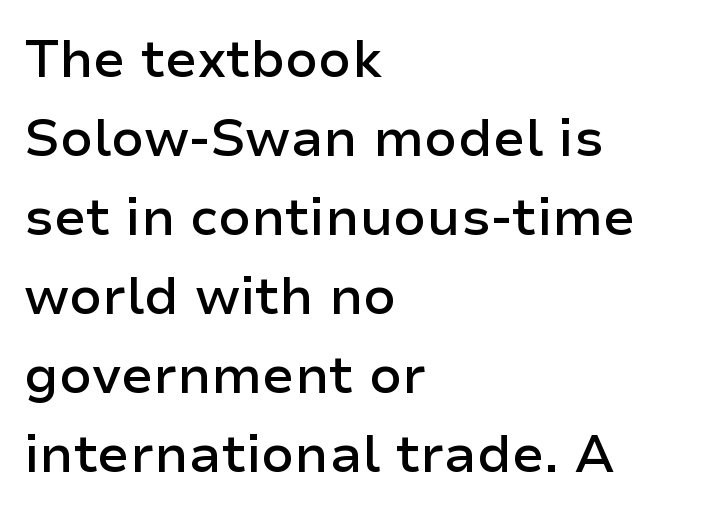
It's the straight-up-and-down kind of type. Type style note: lacks serifs. The text block is weighted toward the left margin, trailing off unevenly rightward. Has an underline been added? It has not. Is this a fixed-width face? No — the glyphs have proportional, varying widths. This rendering leaves character spacing at its baseline value.
